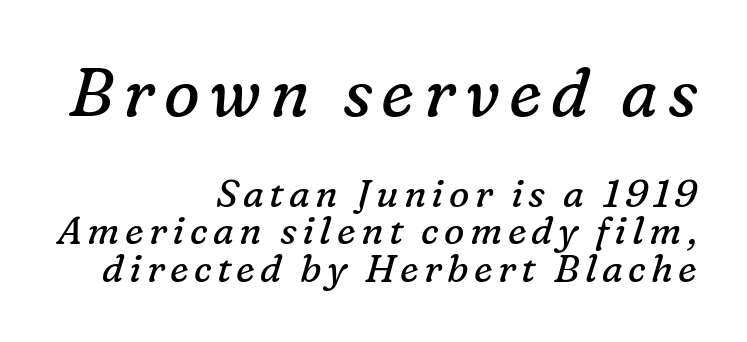
{"serif": "yes", "italic": "yes", "lean": "right", "slant_degrees": 16, "bold": "no", "weight": "regular", "width": "normal", "stroke_contrast": "low", "x_height": "medium", "monospaced": "no", "underline": "no", "align": "right", "line_spacing": "tight", "line_spacing_ratio": 0.98, "larger_block": "first", "size_ratio": 1.76, "glyph_px": 67}
